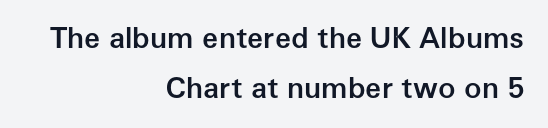
Q: Is the text bold? A: Semi-bold.
Q: Is the text italic (slanted)? A: No, it is upright.
Q: Is the typeface a serif or a sans-serif typeface? A: Sans-serif.
Q: Is the text underlined? A: No.
Q: How is the paragraph aligned? A: Right-aligned.
Q: Is the spacing between letters normal or unusually wide? A: Normal.
Q: Width (condensed, normal, or wide)? A: Normal.
Q: Stroke contrast? A: Low.
Q: x-height? A: Medium.
Q: Monospaced? A: No.
